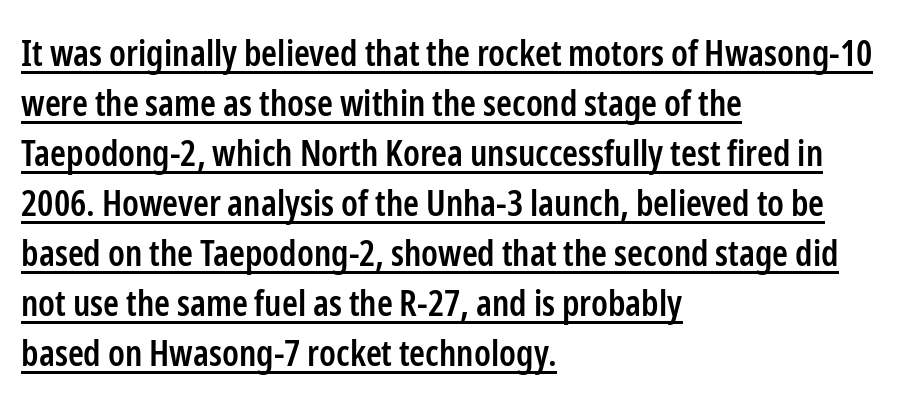
Q: Is the text bold? A: Semi-bold.
Q: Is the text italic (slanted)? A: No, it is upright.
Q: Is the typeface a serif or a sans-serif typeface? A: Sans-serif.
Q: Is the text underlined? A: Yes.
Q: How is the paragraph aligned? A: Left-aligned.
Q: Is the spacing between letters normal or unusually wide? A: Normal.
Q: Is the spacing between lines tight, normal or loose? A: Normal.
Q: Width (condensed, normal, or wide)? A: Condensed.
Q: Stroke contrast? A: Low.
Q: x-height? A: Medium.
Q: Monospaced? A: No.
